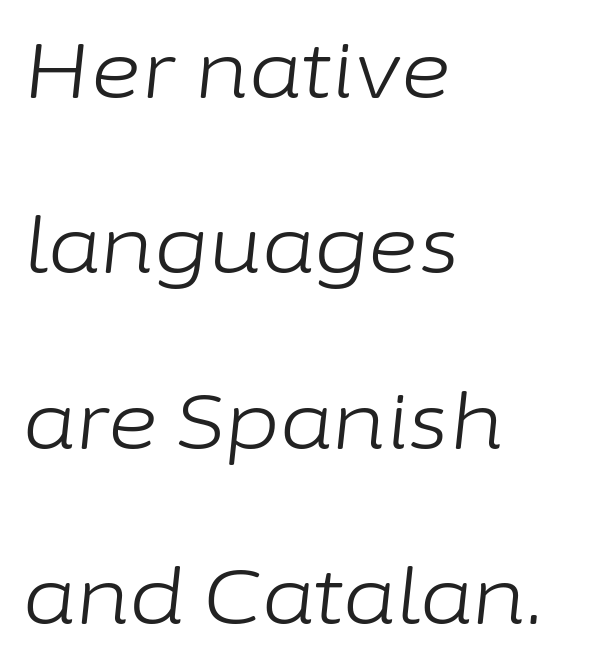
{"italic": "yes", "lean": "right", "slant_degrees": 6, "bold": "no", "weight": "light", "width": "normal", "stroke_contrast": "low", "x_height": "medium", "monospaced": "no", "underline": "no", "align": "left", "line_spacing": "loose", "line_spacing_ratio": 2.25, "letter_spacing": "normal", "letter_spacing_em": 0.0, "glyph_px": 78}
